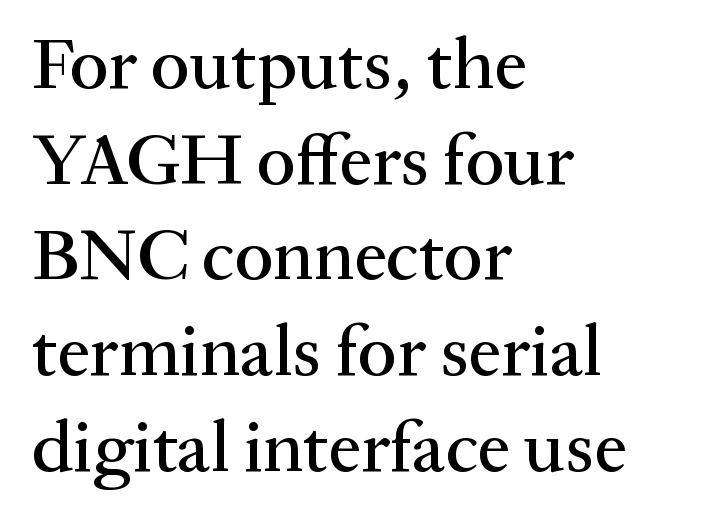
The font's upright variant was chosen for this text. Lines of text with bare space underneath. Reading down the block, your eye returns to a fixed left position each line. Is this a fixed-width face? No — the glyphs have proportional, varying widths. What stands out about the letter spacing? Nothing — it is the standard amount.
